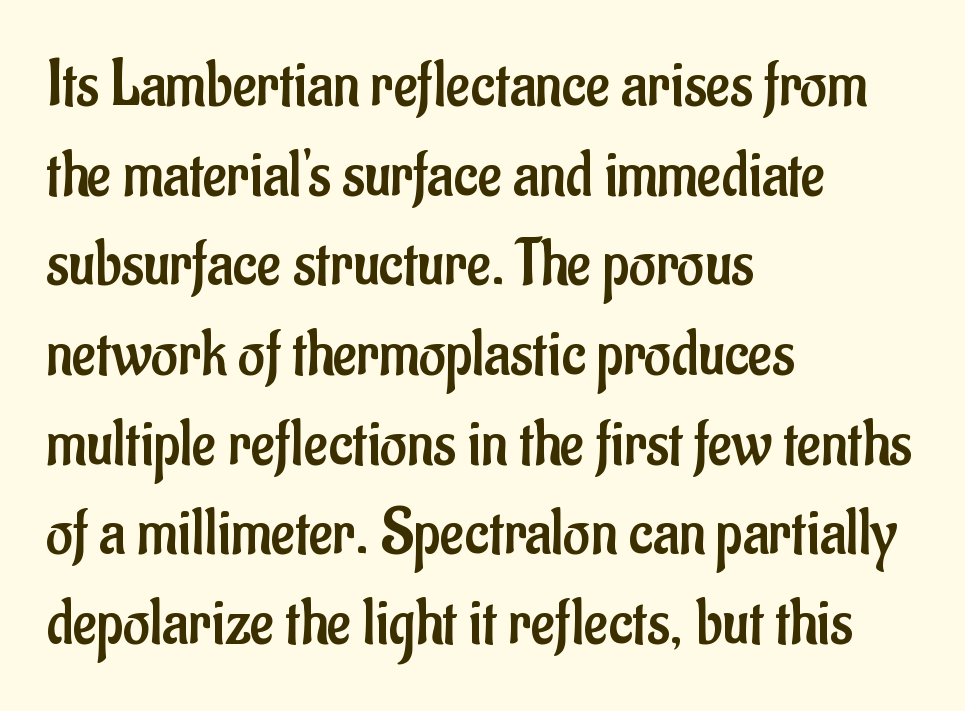
{"serif": "no", "italic": "no", "bold": "no", "weight": "regular", "width": "condensed", "stroke_contrast": "low", "x_height": "small", "monospaced": "no", "underline": "no", "align": "left", "line_spacing": "normal", "line_spacing_ratio": 1.38, "letter_spacing": "normal", "letter_spacing_em": 0.0, "glyph_px": 65}
